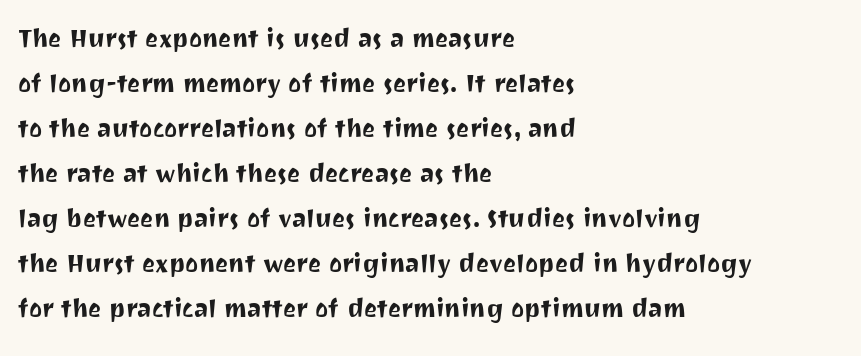
Q: Is the text italic (slanted)? A: No, it is upright.
Q: Is the typeface a serif or a sans-serif typeface? A: Sans-serif.
Q: Is the text underlined? A: No.
Q: How is the paragraph aligned? A: Left-aligned.
Q: Is the spacing between letters normal or unusually wide? A: Normal.
Q: Is the spacing between lines tight, normal or loose? A: Normal.
Q: Width (condensed, normal, or wide)? A: Normal.
Q: Stroke contrast? A: Medium.
Q: x-height? A: Medium.
Q: Monospaced? A: No.
